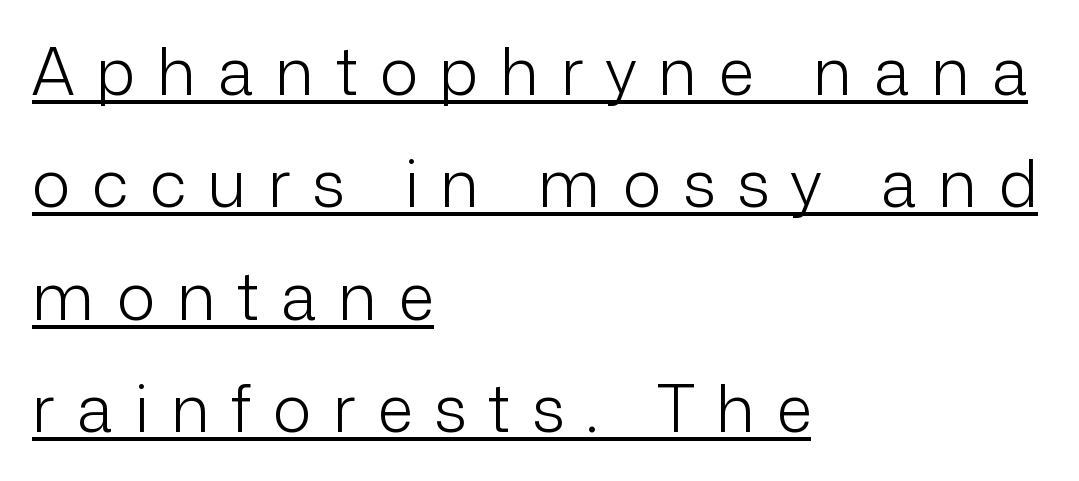
The image shows 65 px light sans-serif type, upright; set left-aligned, line spacing 1.73x, unusually wide letter spacing (+0.34 em), underlined; low stroke contrast and a medium x-height.
